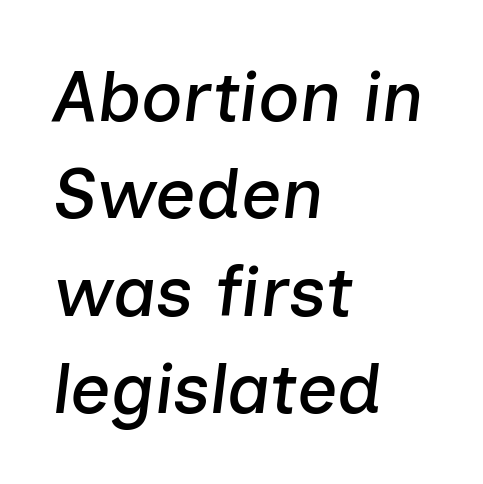
Inter-character spacing is left at the font's built-in metrics. This sample uses an oblique cut, with every glyph tilted off the vertical. This sample is left-justified, so line endings fall wherever the words run out. One glance says typical: line gaps are just what's usual.
